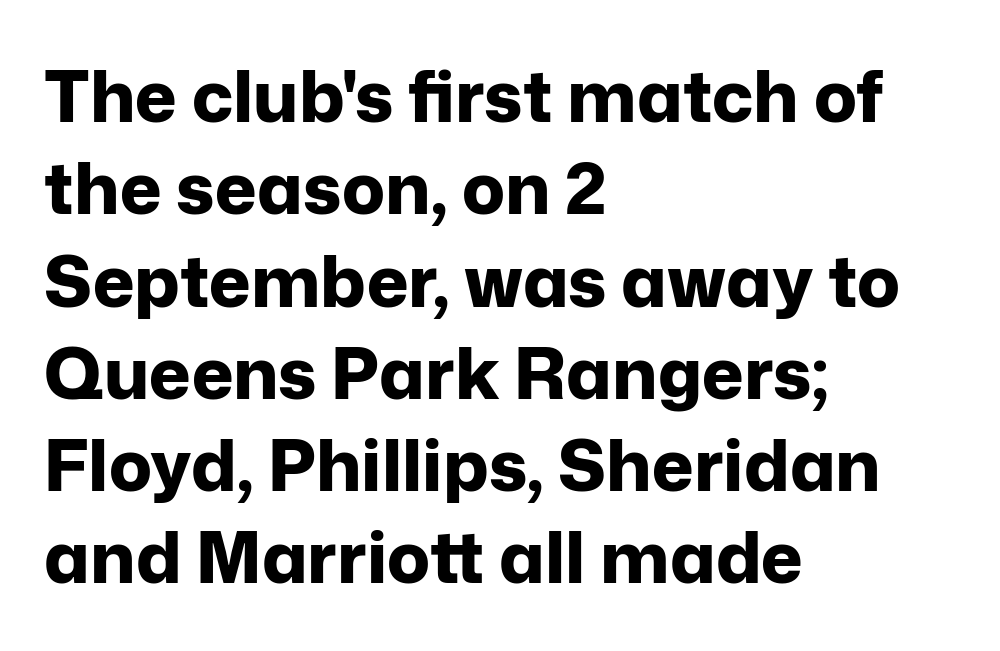
The image shows 71 px bold sans-serif type, upright; set left-aligned, normal line spacing (1.3x), normal letter spacing, not underlined; low stroke contrast and a medium x-height.
